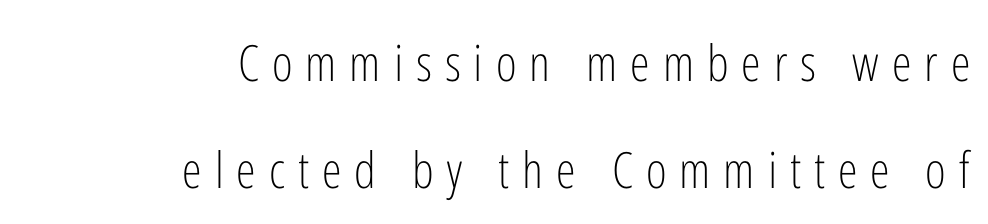
The image shows 50 px light, condensed sans-serif type, upright; set right-aligned, loose line spacing (2.14x), unusually wide letter spacing (+0.26 em), not underlined; low stroke contrast and a medium x-height.
